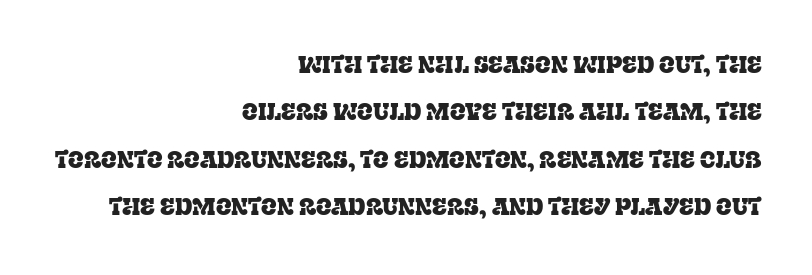
A clean baseline with only descenders dipping below it. Nope, not italic — everything's standing straight. The text block is weighted toward the right margin, trailing off unevenly leftward. The line-height multiplier appears high, well above default. Spacing between characters is what you'd get straight out of the box.
